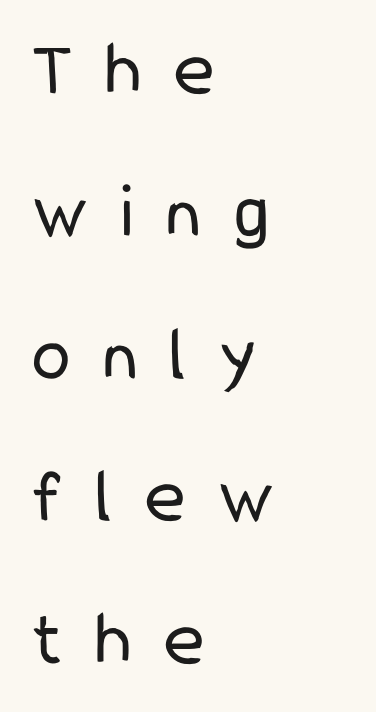
These lines are rendered in a variable-pitch font. In terms of letterspacing, this is a distinctly airy, spread setting. You can tell it's not italic because the verticals are truly vertical. Leftover space on each line is placed entirely after the last word. The letters carry no serifs — their stems end cleanly without finishing strokes.
